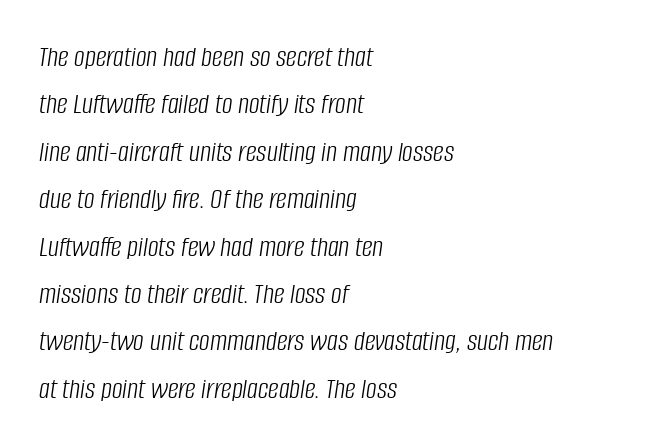
Q: Is the text bold? A: No.
Q: Is the text italic (slanted)? A: Yes, it leans right by about 8 degrees.
Q: Is the text underlined? A: No.
Q: How is the paragraph aligned? A: Left-aligned.
Q: Is the spacing between letters normal or unusually wide? A: Normal.
Q: Is the spacing between lines tight, normal or loose? A: Normal.
Q: Width (condensed, normal, or wide)? A: Condensed.
Q: Stroke contrast? A: Low.
Q: x-height? A: Large.
Q: Monospaced? A: No.
